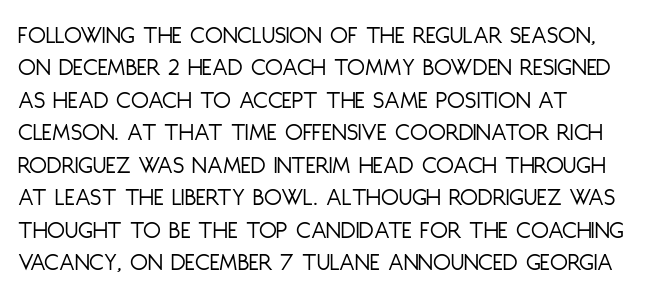
The image shows 26 px text type, upright; set left-aligned, normal line spacing (1.25x), normal letter spacing, not underlined.
